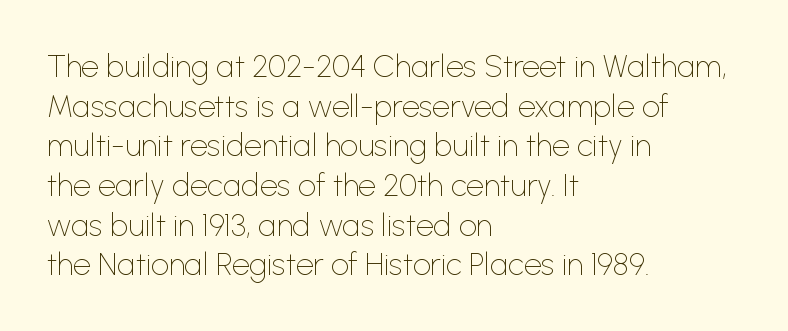
{"serif": "no", "italic": "no", "bold": "no", "weight": "thin", "width": "normal", "stroke_contrast": "low", "x_height": "medium", "monospaced": "no", "underline": "no", "align": "left", "line_spacing": "normal", "line_spacing_ratio": 1.28, "letter_spacing": "normal", "letter_spacing_em": 0.0, "glyph_px": 31}
